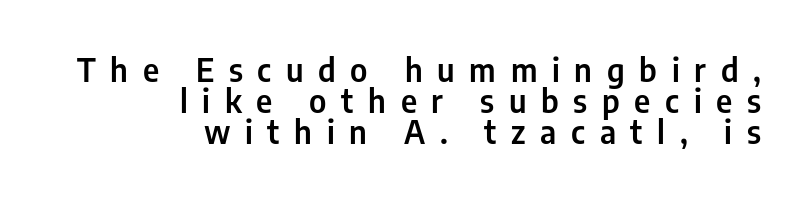
{"serif": "no", "italic": "no", "width": "condensed", "stroke_contrast": "low", "x_height": "medium", "monospaced": "no", "underline": "no", "align": "right", "line_spacing": "tight", "line_spacing_ratio": 0.97, "letter_spacing": "wide", "letter_spacing_em": 0.46, "glyph_px": 32}
